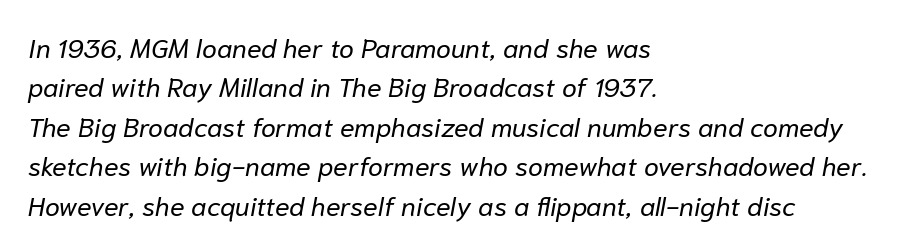
What's the leading like? Ordinary, nothing unusual. Vertical stems look standard width or narrower in stroke. Glyph-to-glyph distance matches everyday printed text. Anything drawn beneath the words? Only blank space. The setting favours the left margin, as ordinary paragraphs usually do.
